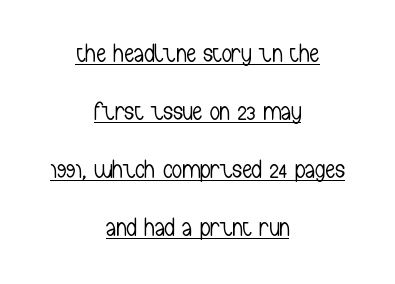
{"italic": "no", "bold": "no", "underline": "yes", "align": "center", "line_spacing": "loose", "line_spacing_ratio": 2.32, "letter_spacing": "normal", "letter_spacing_em": 0.0, "glyph_px": 25}
